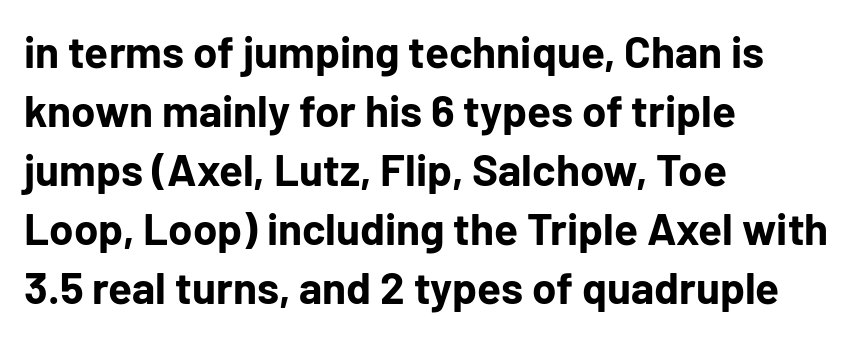
Q: Is the text bold? A: Yes.
Q: Is the text italic (slanted)? A: No, it is upright.
Q: Is the typeface a serif or a sans-serif typeface? A: Sans-serif.
Q: Is the text underlined? A: No.
Q: How is the paragraph aligned? A: Left-aligned.
Q: Is the spacing between letters normal or unusually wide? A: Normal.
Q: Is the spacing between lines tight, normal or loose? A: Normal.
Q: Width (condensed, normal, or wide)? A: Normal.
Q: Stroke contrast? A: Low.
Q: x-height? A: Medium.
Q: Monospaced? A: No.
